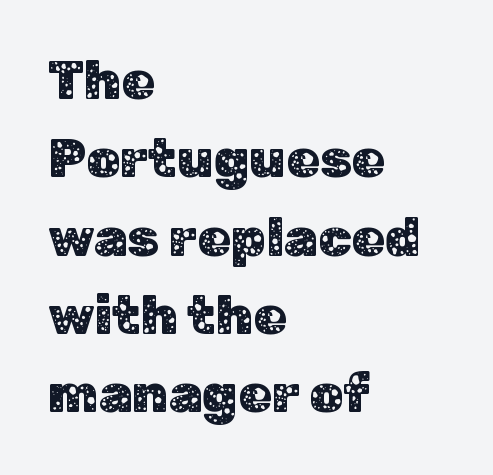
The image shows 54 px sans-serif type, upright; set left-aligned, normal line spacing (1.45x), normal letter spacing, not underlined; low stroke contrast and a medium x-height.
